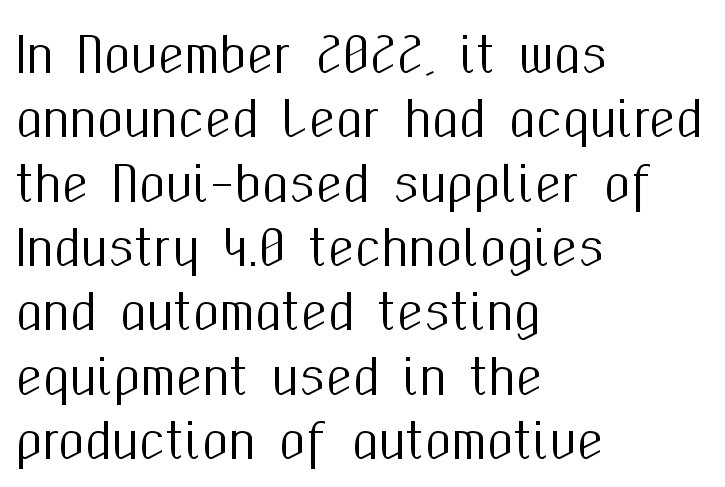
{"serif": "no", "italic": "no", "width": "condensed", "stroke_contrast": "medium", "x_height": "medium", "monospaced": "no", "underline": "no", "align": "left", "line_spacing": "normal", "line_spacing_ratio": 1.34, "letter_spacing": "normal", "letter_spacing_em": 0.0, "glyph_px": 48}
